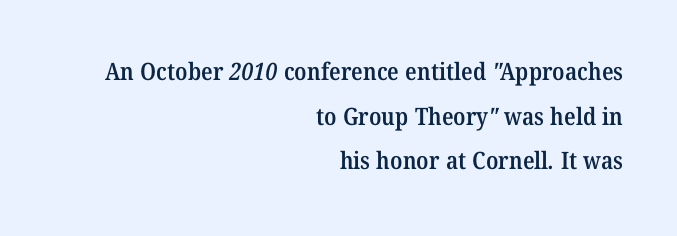
Q: Is the text bold? A: Semi-bold.
Q: Is the text underlined? A: No.
Q: How is the paragraph aligned? A: Right-aligned.
Q: Is the spacing between letters normal or unusually wide? A: Normal.
